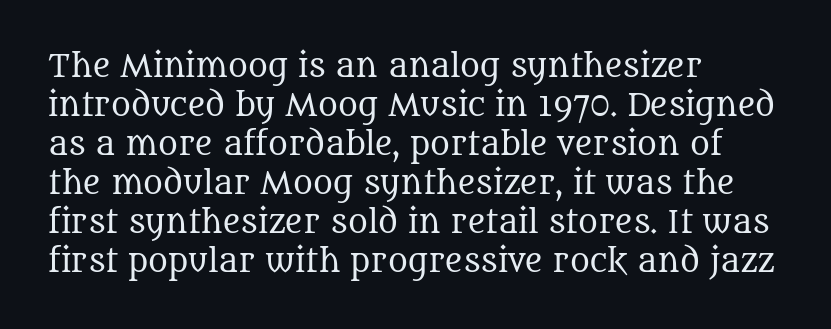
Underlining? Definitely not there. No chunkiness to these letters — they're not bold. The type is set solid horizontally, with unmodified tracking. You can tell it's not italic because the verticals are truly vertical.
